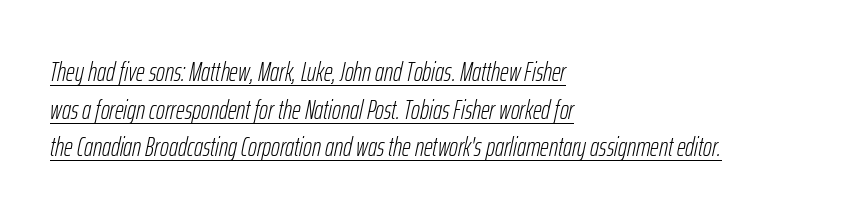
Q: Is the text bold? A: No.
Q: Is the text italic (slanted)? A: Yes, it leans right by about 12 degrees.
Q: Is the text underlined? A: Yes.
Q: How is the paragraph aligned? A: Left-aligned.
Q: Is the spacing between letters normal or unusually wide? A: Normal.
Q: Is the spacing between lines tight, normal or loose? A: Normal.
